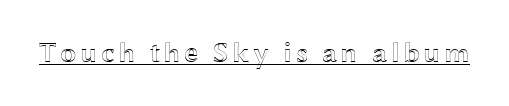
Q: Is the text italic (slanted)? A: No, it is upright.
Q: Is the text underlined? A: Yes.
Q: Width (condensed, normal, or wide)? A: Wide.
Q: x-height? A: Medium.
Q: Monospaced? A: No.
